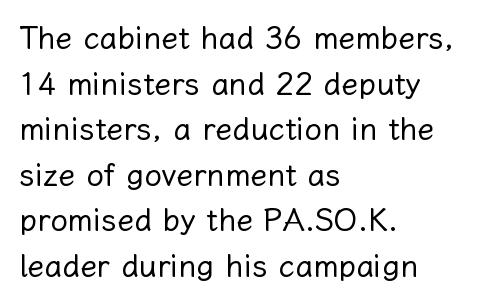
{"italic": "no", "bold": "no", "weight": "regular", "width": "normal", "stroke_contrast": "low", "x_height": "medium", "monospaced": "no", "underline": "no", "align": "left", "line_spacing": "normal", "line_spacing_ratio": 1.47, "letter_spacing": "normal", "letter_spacing_em": 0.0, "glyph_px": 31}
